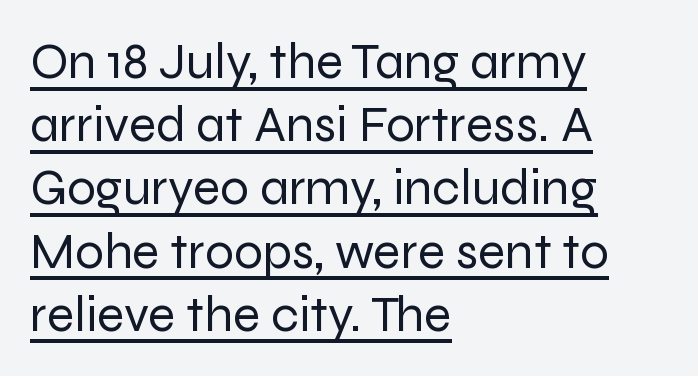
{"serif": "no", "italic": "no", "bold": "no", "weight": "regular", "width": "normal", "stroke_contrast": "low", "x_height": "medium", "monospaced": "no", "underline": "yes", "align": "left", "line_spacing_ratio": 1.24, "letter_spacing": "normal", "letter_spacing_em": 0.0, "glyph_px": 51}
